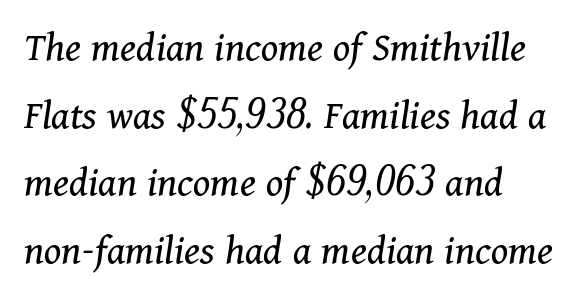
The image shows 43 px regular-weight serif type, italic (leaning right); set left-aligned, normal line spacing (1.57x), normal letter spacing, not underlined; medium stroke contrast and a medium x-height.
